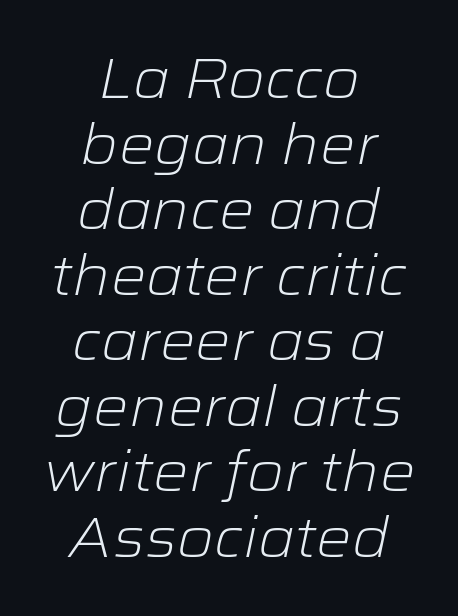
Q: Is the text bold? A: No.
Q: Is the text italic (slanted)? A: Yes, it leans right by about 12 degrees.
Q: Is the text underlined? A: No.
Q: How is the paragraph aligned? A: Centered.
Q: Is the spacing between letters normal or unusually wide? A: Normal.
Q: Width (condensed, normal, or wide)? A: Wide.
Q: Stroke contrast? A: Low.
Q: x-height? A: Medium.
Q: Monospaced? A: No.
